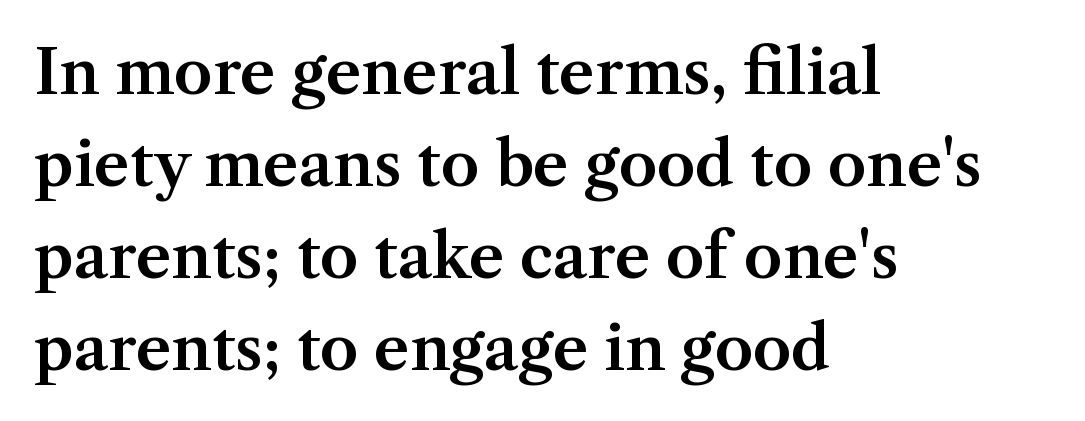
{"serif": "yes", "italic": "no", "width": "normal", "stroke_contrast": "medium", "x_height": "medium", "monospaced": "no", "underline": "no", "align": "left", "line_spacing": "normal", "line_spacing_ratio": 1.51, "letter_spacing": "normal", "letter_spacing_em": 0.0, "glyph_px": 61}
